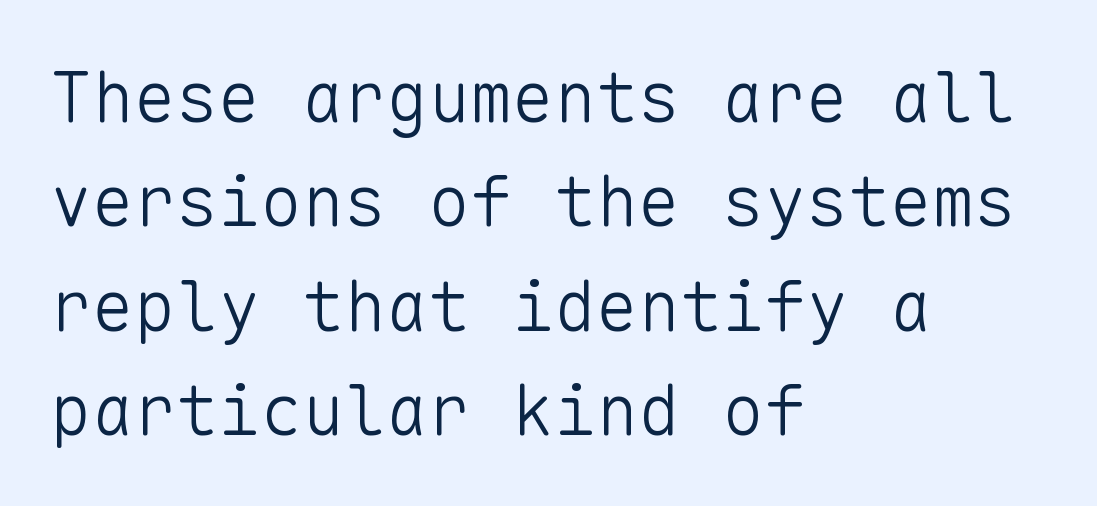
Q: Is the text bold? A: No.
Q: Is the text italic (slanted)? A: No, it is upright.
Q: Is the typeface a serif or a sans-serif typeface? A: Sans-serif.
Q: Is the text underlined? A: No.
Q: How is the paragraph aligned? A: Left-aligned.
Q: Is the spacing between letters normal or unusually wide? A: Normal.
Q: Is the spacing between lines tight, normal or loose? A: Normal.
Q: Width (condensed, normal, or wide)? A: Normal.
Q: Stroke contrast? A: Low.
Q: x-height? A: Medium.
Q: Monospaced? A: Yes.
